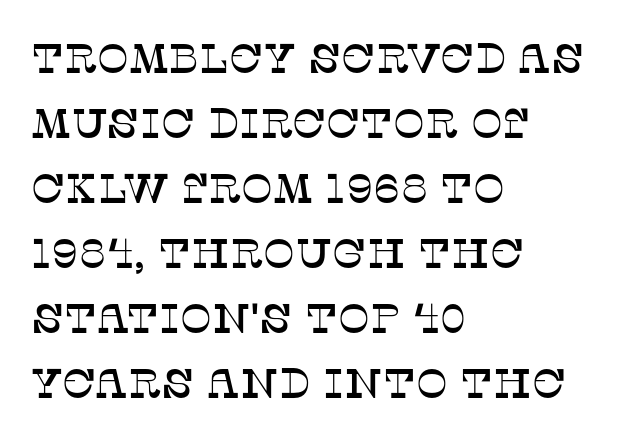
You can tell from the footed stems that serif type was used. Look at the tracking — it's just the regular setting, nothing added. The lettering holds an erect, upright posture throughout. Whoever set this chose a conventional vertical rhythm.
